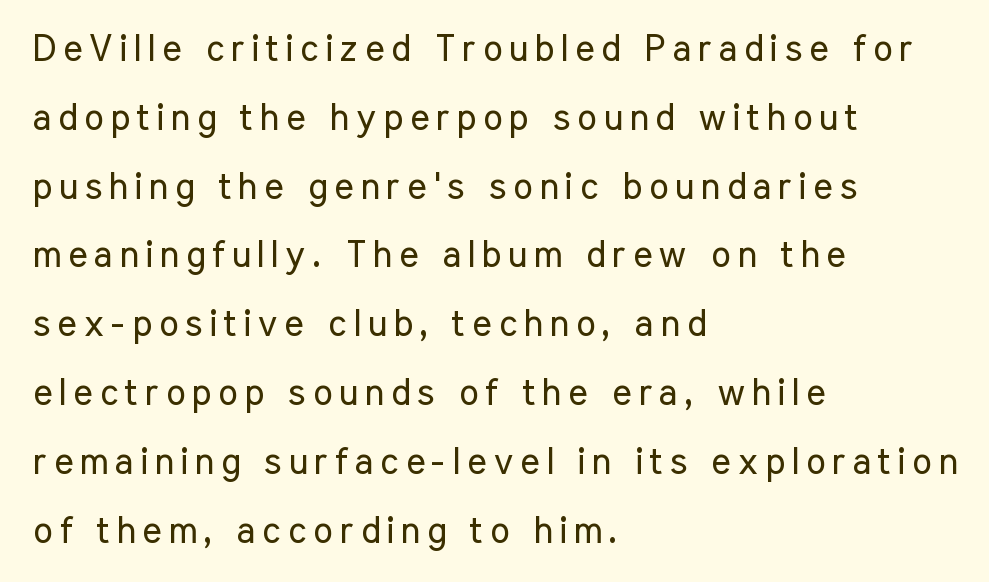
{"serif": "no", "italic": "no", "bold": "no", "weight": "regular", "width": "condensed", "stroke_contrast": "low", "x_height": "medium", "monospaced": "no", "underline": "no", "align": "left", "line_spacing_ratio": 1.86, "glyph_px": 37}
